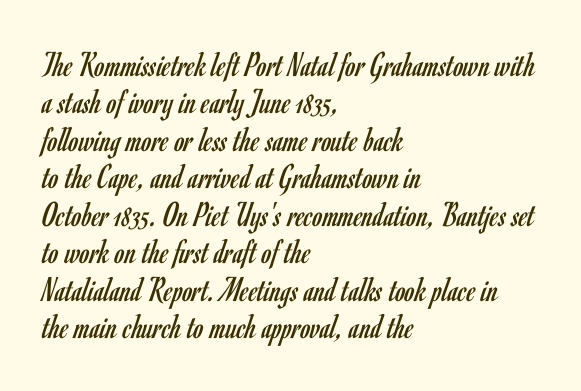
Q: Is the text bold? A: No.
Q: Is the text italic (slanted)? A: Yes.
Q: Is the typeface a serif or a sans-serif typeface? A: Sans-serif.
Q: Is the text underlined? A: No.
Q: How is the paragraph aligned? A: Left-aligned.
Q: Is the spacing between letters normal or unusually wide? A: Normal.
Q: Is the spacing between lines tight, normal or loose? A: Tight.
Q: Width (condensed, normal, or wide)? A: Condensed.
Q: Stroke contrast? A: Low.
Q: x-height? A: Small.
Q: Monospaced? A: No.
